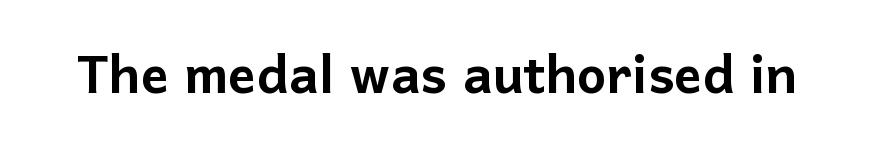
The image shows 69 px sans-serif type, upright; set normal letter spacing, not underlined; low stroke contrast and a medium x-height.
